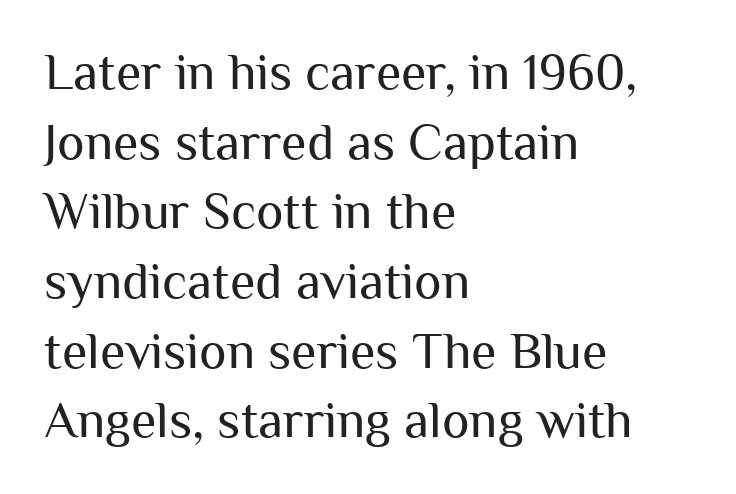
The image shows 52 px regular-weight sans-serif type, upright; set left-aligned, normal line spacing (1.34x), normal letter spacing, not underlined; medium stroke contrast and a medium x-height.
